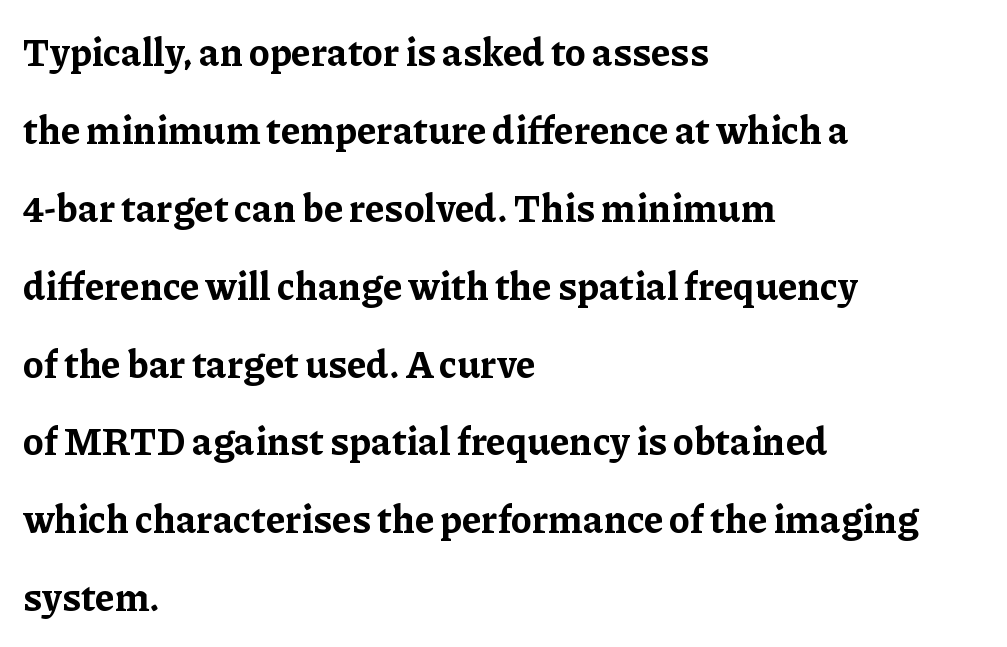
Glance below the letters and you will spot only blank space. The rendering keeps characters at their native spacing. The lettering stays uniformly vertical, giving the passage a roman look. A typesetter would call this leading open, well beyond the default. Strokes here are thick enough to call this a true bold. In terms of letterform style, serifs are clearly present.
